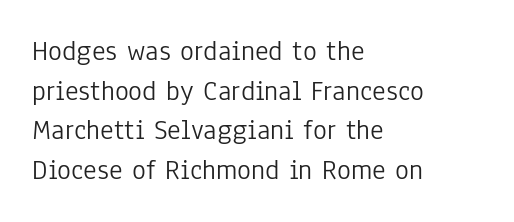
{"serif": "no", "italic": "no", "bold": "no", "weight": "light", "width": "condensed", "stroke_contrast": "low", "x_height": "medium", "monospaced": "no", "underline": "no", "align": "left", "line_spacing": "normal", "line_spacing_ratio": 1.37, "letter_spacing": "normal", "letter_spacing_em": 0.0, "glyph_px": 29}
